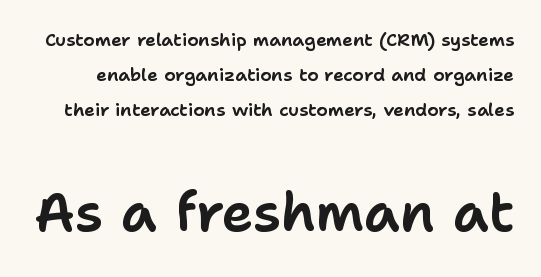
Q: Is the text italic (slanted)? A: No, it is upright.
Q: Is the typeface a serif or a sans-serif typeface? A: Sans-serif.
Q: Is the text underlined? A: No.
Q: Is the spacing between letters normal or unusually wide? A: Normal.
Q: Is the spacing between lines tight, normal or loose? A: Loose.
Q: Which block of text is set in a larger size, the first (top) or the second (bottom)? A: The second (bottom) one.
Q: Width (condensed, normal, or wide)? A: Normal.
Q: Stroke contrast? A: Low.
Q: x-height? A: Medium.
Q: Monospaced? A: No.
